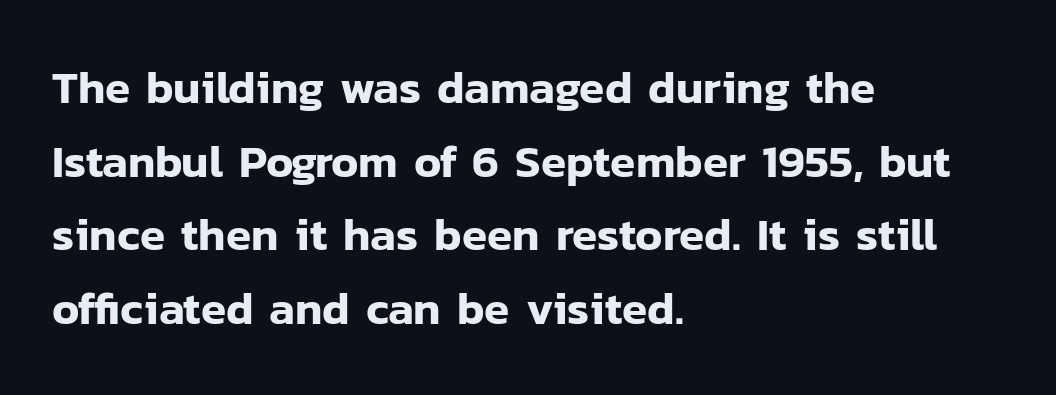
The image shows 46 px sans-serif type, upright; set left-aligned, normal line spacing (1.6x), normal letter spacing, not underlined; low stroke contrast and a medium x-height.
